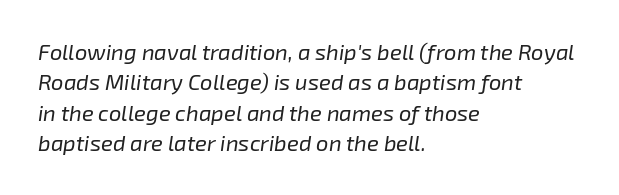
Q: Is the text bold? A: No.
Q: Is the text italic (slanted)? A: Yes, it leans right by about 8 degrees.
Q: Is the text underlined? A: No.
Q: How is the paragraph aligned? A: Left-aligned.
Q: Is the spacing between letters normal or unusually wide? A: Normal.
Q: Is the spacing between lines tight, normal or loose? A: Normal.
